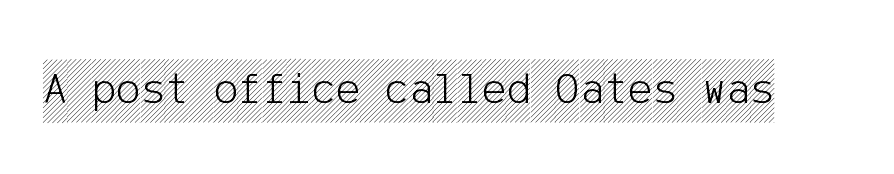
The image shows 46 px condensed type, upright; set normal letter spacing, not underlined; a large x-height.
